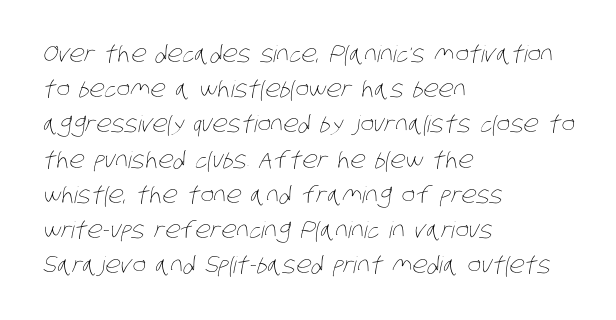
{"bold": "no", "underline": "no", "align": "left", "line_spacing": "normal", "line_spacing_ratio": 1.53, "letter_spacing": "normal", "letter_spacing_em": 0.0, "glyph_px": 23}
